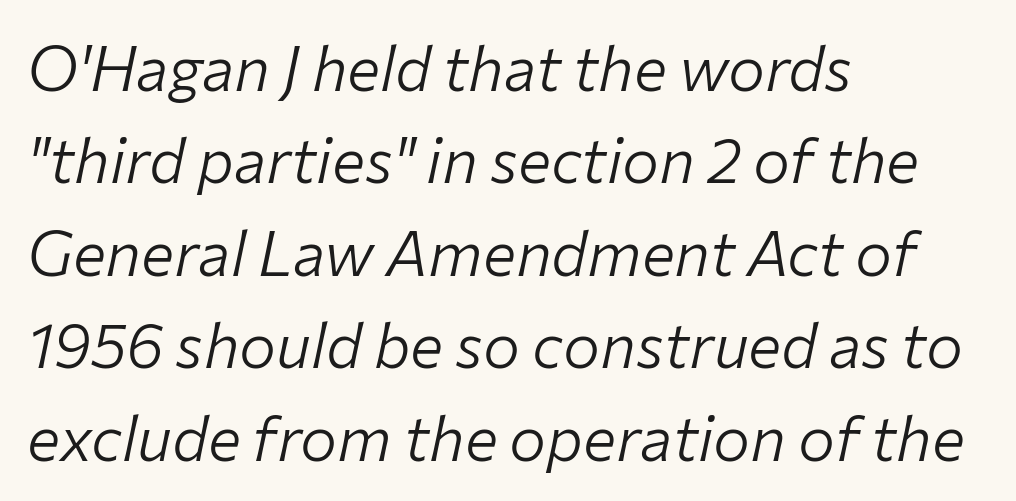
The image shows 62 px light type, italic (leaning right); set left-aligned, normal line spacing (1.49x), normal letter spacing, not underlined; low stroke contrast and a medium x-height.
